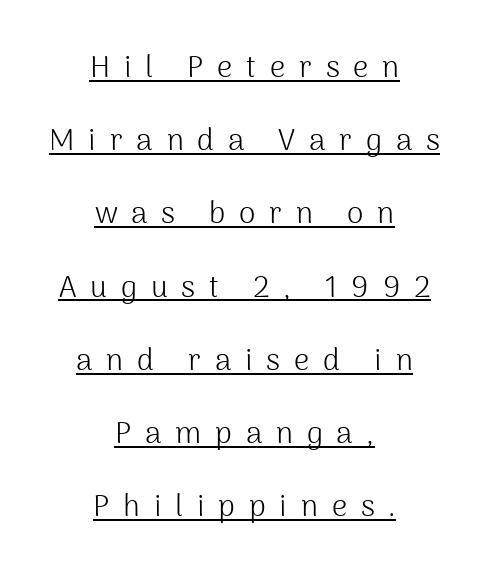
Q: Is the text bold? A: No.
Q: Is the text italic (slanted)? A: No, it is upright.
Q: Is the typeface a serif or a sans-serif typeface? A: Sans-serif.
Q: Is the text underlined? A: Yes.
Q: How is the paragraph aligned? A: Centered.
Q: Is the spacing between letters normal or unusually wide? A: Unusually wide.
Q: Is the spacing between lines tight, normal or loose? A: Loose.
Q: Width (condensed, normal, or wide)? A: Normal.
Q: Stroke contrast? A: Medium.
Q: x-height? A: Medium.
Q: Monospaced? A: No.
